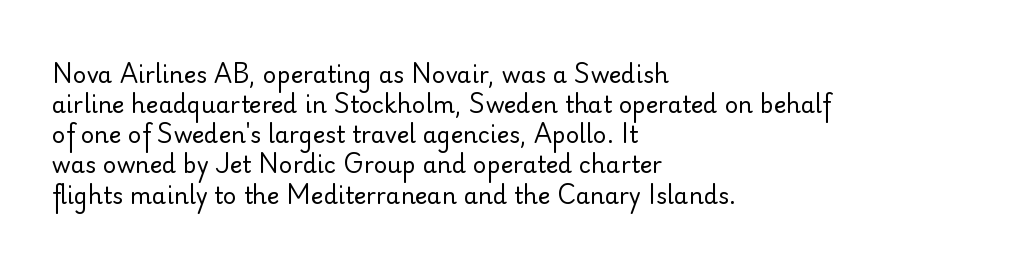
{"italic": "no", "bold": "no", "underline": "no", "align": "left", "line_spacing": "normal", "line_spacing_ratio": 1.31, "letter_spacing": "normal", "letter_spacing_em": 0.0, "glyph_px": 23}
